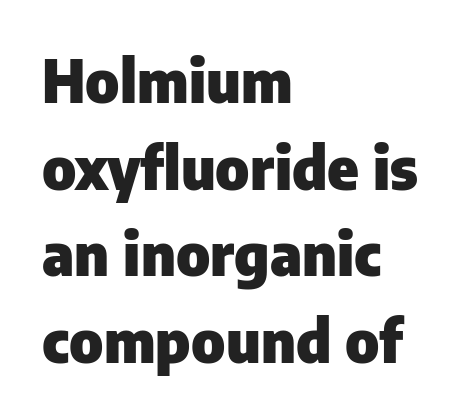
The image shows 59 px heavy sans-serif type, upright; set left-aligned, normal line spacing (1.47x), normal letter spacing, not underlined; low stroke contrast and a medium x-height.
